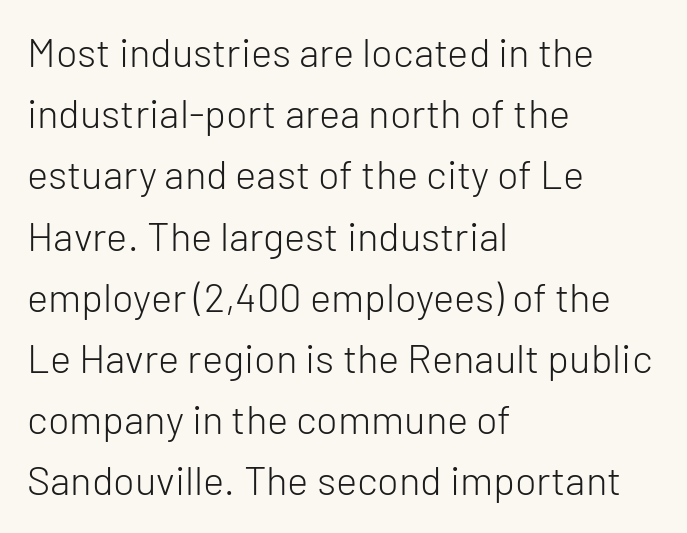
Q: Is the text bold? A: No.
Q: Is the text italic (slanted)? A: No, it is upright.
Q: Is the typeface a serif or a sans-serif typeface? A: Sans-serif.
Q: Is the text underlined? A: No.
Q: How is the paragraph aligned? A: Left-aligned.
Q: Is the spacing between letters normal or unusually wide? A: Normal.
Q: Is the spacing between lines tight, normal or loose? A: Normal.
Q: Width (condensed, normal, or wide)? A: Normal.
Q: Stroke contrast? A: Low.
Q: x-height? A: Medium.
Q: Monospaced? A: No.
